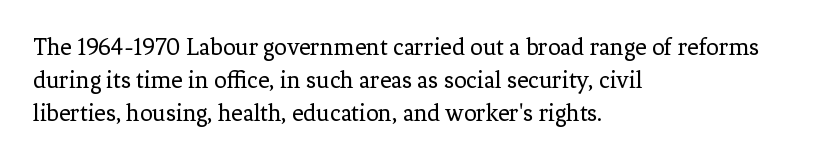
These lines sit exactly where default settings would place them. Decoration check: the copy has no underline. The typeface has the unassuming heft of standard copy or less. Horizontal alignment here is leftward, the default for most running prose.
